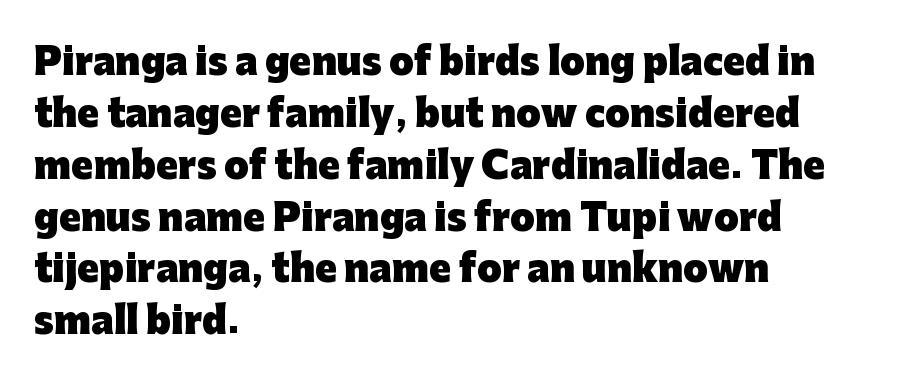
Q: Is the text bold? A: Yes.
Q: Is the text italic (slanted)? A: No, it is upright.
Q: Is the typeface a serif or a sans-serif typeface? A: Sans-serif.
Q: Is the text underlined? A: No.
Q: How is the paragraph aligned? A: Left-aligned.
Q: Is the spacing between letters normal or unusually wide? A: Normal.
Q: Is the spacing between lines tight, normal or loose? A: Normal.
Q: Width (condensed, normal, or wide)? A: Normal.
Q: Stroke contrast? A: Low.
Q: x-height? A: Medium.
Q: Monospaced? A: No.
